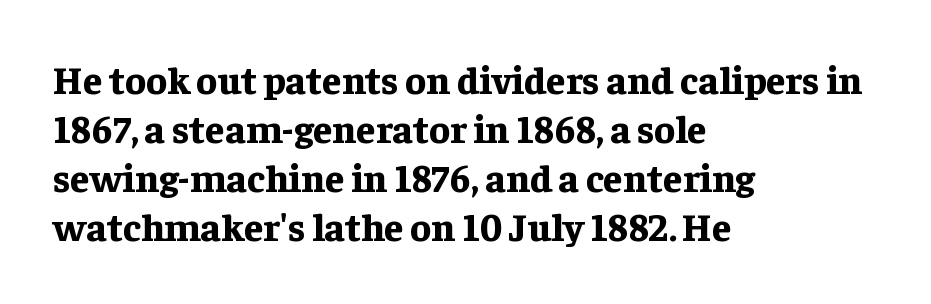
Q: Is the text bold? A: Yes.
Q: Is the text italic (slanted)? A: No, it is upright.
Q: Is the typeface a serif or a sans-serif typeface? A: Serif.
Q: Is the text underlined? A: No.
Q: How is the paragraph aligned? A: Left-aligned.
Q: Is the spacing between letters normal or unusually wide? A: Normal.
Q: Is the spacing between lines tight, normal or loose? A: Normal.
Q: Width (condensed, normal, or wide)? A: Normal.
Q: Stroke contrast? A: Low.
Q: x-height? A: Medium.
Q: Monospaced? A: No.
